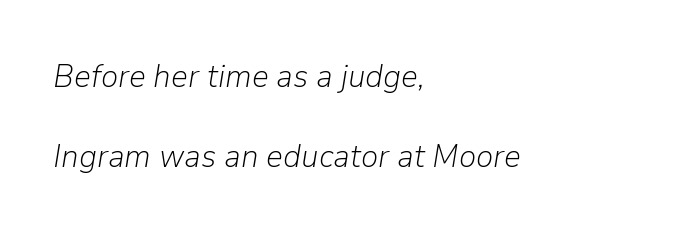
{"italic": "yes", "lean": "right", "slant_degrees": 9, "bold": "no", "weight": "light", "width": "normal", "stroke_contrast": "low", "x_height": "medium", "monospaced": "no", "underline": "no", "align": "left", "line_spacing": "loose", "line_spacing_ratio": 2.42, "letter_spacing": "normal", "letter_spacing_em": 0.0, "glyph_px": 33}
